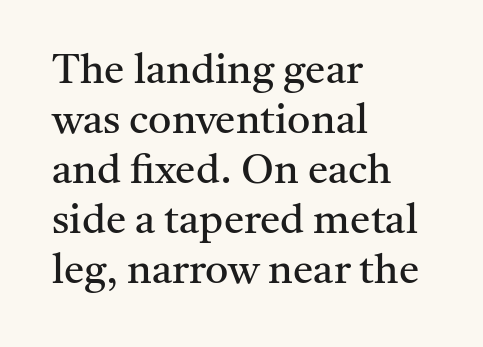
The image shows 41 px regular-weight serif type, upright; set left-aligned, line spacing 1.22x, normal letter spacing, not underlined; medium stroke contrast and a medium x-height.
